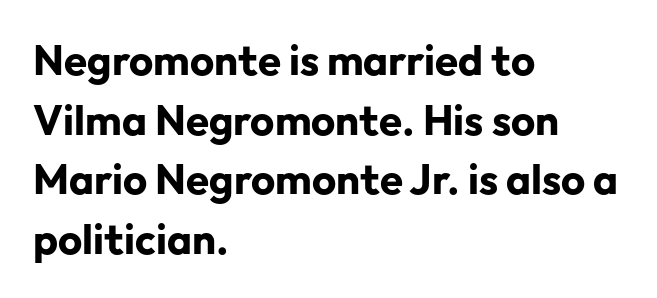
There is no visible air inserted between adjacent glyphs. Thick stems and heavy bowls — unmistakably bold. Are there feet on the stems? There aren't — it's a sans. Descenders are the only things crossing below the line. Vertically, the passage feels balanced, rows spaced as you'd expect. Every stem runs plumb, perpendicular to the baseline.
